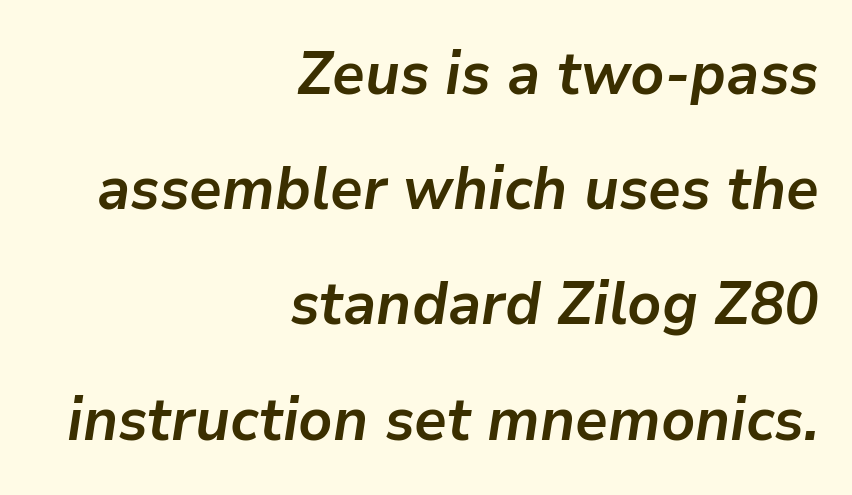
Teacher's note: observe the even right margin — that is flush-right alignment. The letters advance in unequal steps, a hallmark of proportional type. The characters look thick and weighty, a clear bold. The line-height multiplier appears high, well above default.
